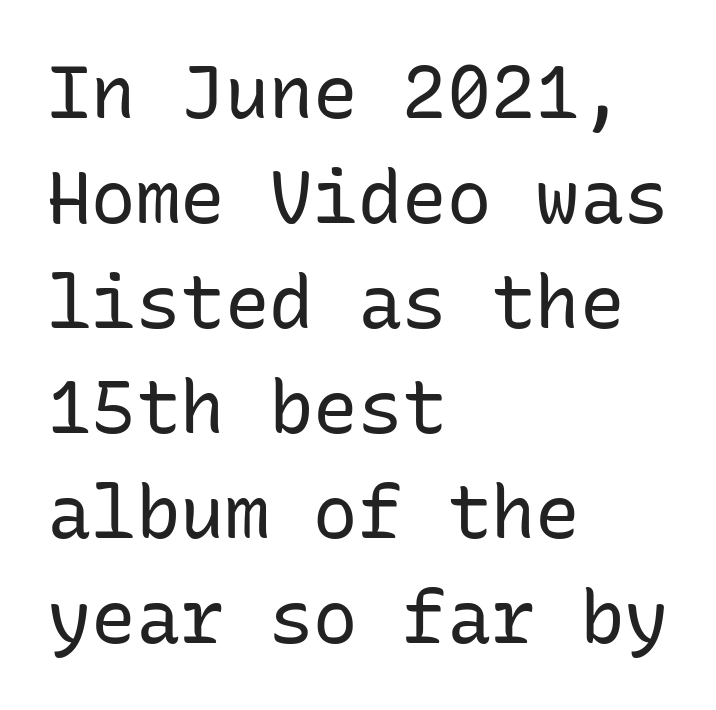
{"serif": "no", "italic": "no", "bold": "no", "weight": "regular", "width": "normal", "stroke_contrast": "low", "x_height": "medium", "monospaced": "yes", "underline": "no", "align": "left", "line_spacing": "normal", "line_spacing_ratio": 1.42, "letter_spacing": "normal", "letter_spacing_em": 0.0, "glyph_px": 74}
